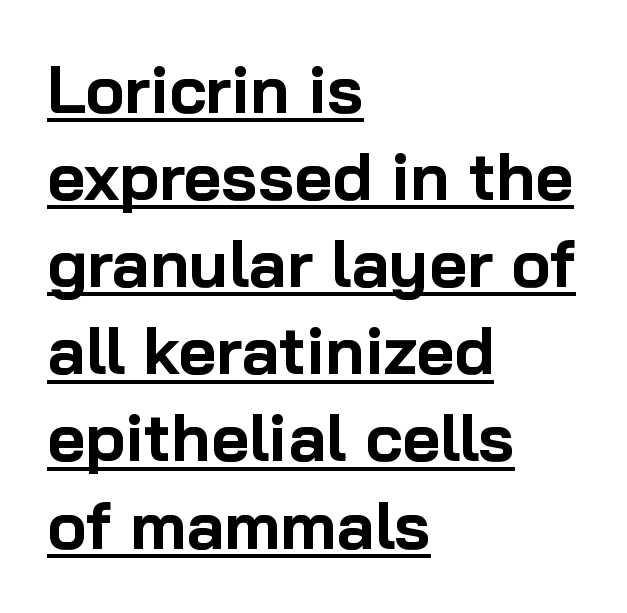
The image shows 66 px bold sans-serif type, upright; set left-aligned, normal line spacing (1.32x), normal letter spacing, underlined; low stroke contrast and a medium x-height.
